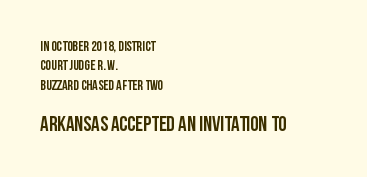
The second block has been scaled up relative to the first. Bold? Absolutely — the strokes are thick and heavy. Casual observation: everything's shoved over to the left. This sample uses plain, unmodified letter spacing. Posture: straight, roman, zero tilt. The rendering uses a moderate line-height, typical for paragraphs.
